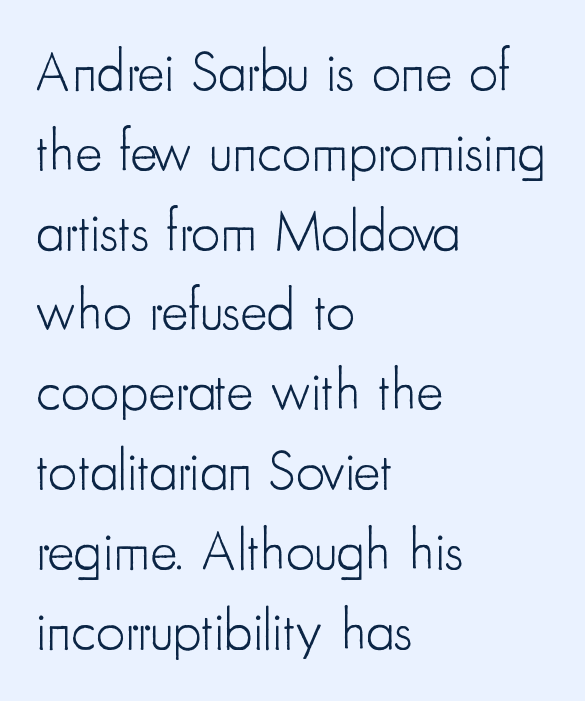
The image shows 57 px light, condensed sans-serif type, upright; set left-aligned, normal line spacing (1.4x), normal letter spacing, not underlined; low stroke contrast and a small x-height.
